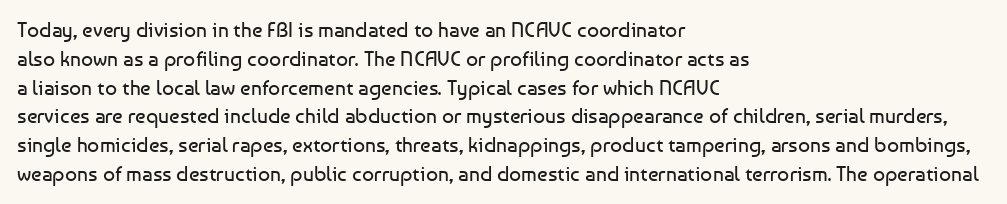
Each new line begins a customary step beneath the previous one. Stems here are at most as thick as an everyday book face. Words appear dense and cohesive because spacing is normal. Descenders hang freely into open space. The axis of the letterforms is exactly vertical.
